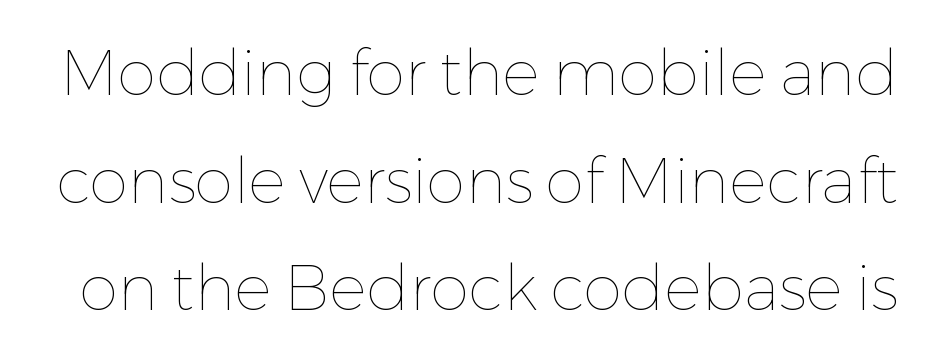
Q: Is the text bold? A: No.
Q: Is the text italic (slanted)? A: No, it is upright.
Q: Is the text underlined? A: No.
Q: Is the spacing between letters normal or unusually wide? A: Normal.
Q: Width (condensed, normal, or wide)? A: Normal.
Q: Stroke contrast? A: Low.
Q: x-height? A: Medium.
Q: Monospaced? A: No.
